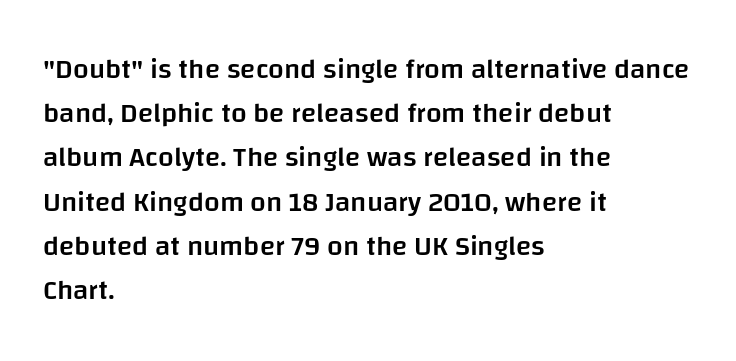
Q: Is the text bold? A: Semi-bold.
Q: Is the text italic (slanted)? A: No, it is upright.
Q: Is the typeface a serif or a sans-serif typeface? A: Sans-serif.
Q: Is the text underlined? A: No.
Q: How is the paragraph aligned? A: Left-aligned.
Q: Is the spacing between letters normal or unusually wide? A: Normal.
Q: Is the spacing between lines tight, normal or loose? A: Normal.
Q: Width (condensed, normal, or wide)? A: Normal.
Q: Stroke contrast? A: Low.
Q: x-height? A: Large.
Q: Monospaced? A: No.
